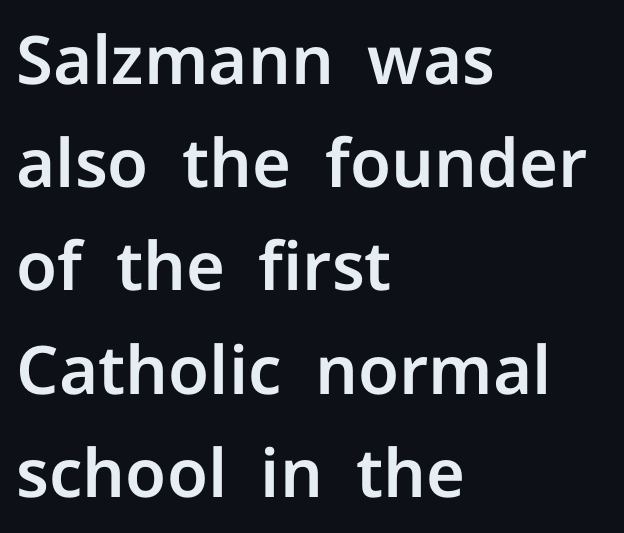
Q: Is the text italic (slanted)? A: No, it is upright.
Q: Is the typeface a serif or a sans-serif typeface? A: Sans-serif.
Q: Is the text underlined? A: No.
Q: How is the paragraph aligned? A: Left-aligned.
Q: Is the spacing between letters normal or unusually wide? A: Normal.
Q: Is the spacing between lines tight, normal or loose? A: Normal.
Q: Width (condensed, normal, or wide)? A: Normal.
Q: Stroke contrast? A: Low.
Q: x-height? A: Medium.
Q: Monospaced? A: No.
